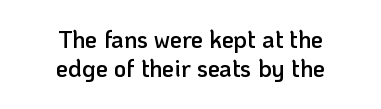
{"italic": "no", "bold": "semi", "underline": "no", "align": "center", "line_spacing_ratio": 1.21, "letter_spacing": "normal", "letter_spacing_em": 0.0, "glyph_px": 24}
